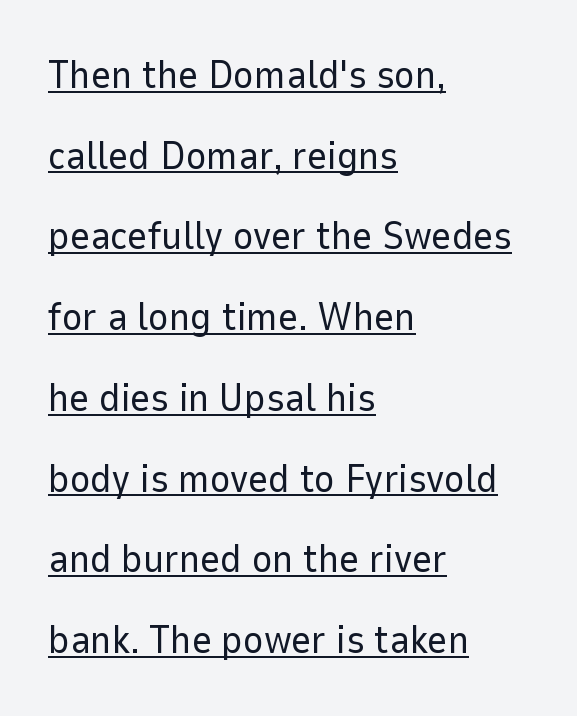
The image shows 39 px regular-weight sans-serif type, upright; set left-aligned, loose line spacing (2.07x), normal letter spacing, underlined; low stroke contrast and a medium x-height.
